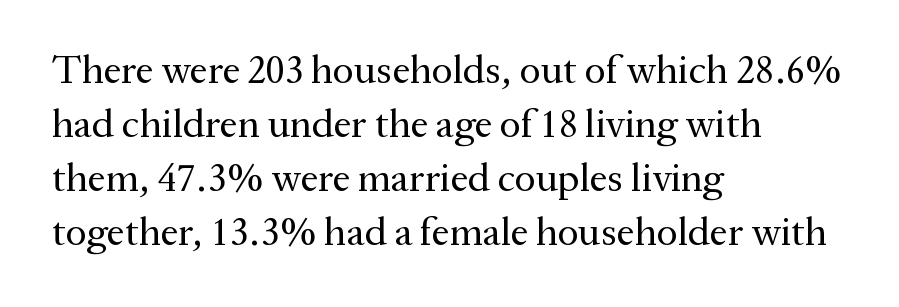
The image shows 40 px regular-weight serif type, upright; set left-aligned, normal line spacing (1.35x), normal letter spacing, not underlined; medium stroke contrast and a medium x-height.
